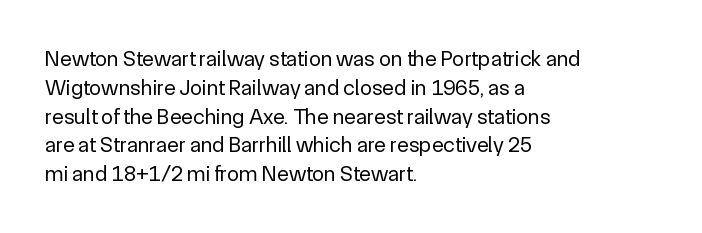
No extra ink here — the face is not bold. The ragged edge is on the right, which tells us the setting is flush left. Decoration check: the copy has no underline. Between one letter and the next there's only the usual sliver of space. No italicization has been applied; the sample stays upright. Successive baselines arrive at the customary interval.
